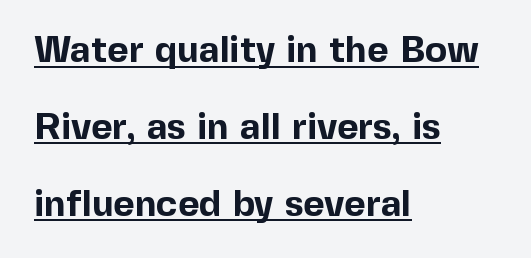
The specimen reads as upright at a glance. Look at the stroke-to-counter ratio: heavy, a bold. Decoration check: the copy is underlined. This sample uses plain, unmodified letter spacing.
